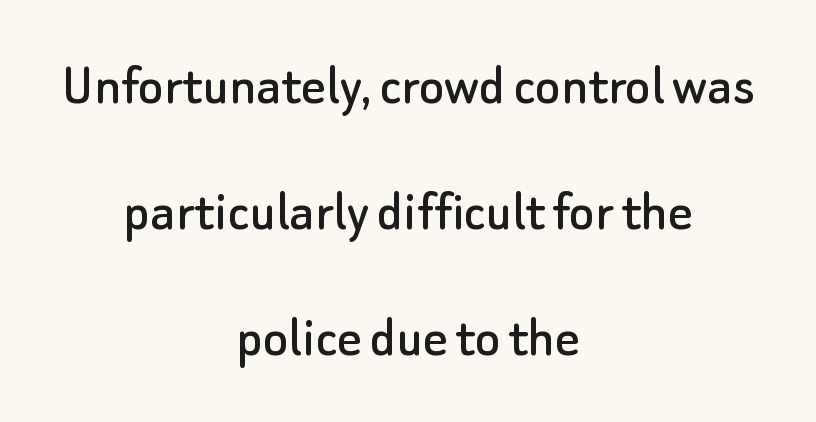
The image shows 60 px sans-serif type, upright; set centered, loose line spacing (2.1x), normal letter spacing, not underlined; low stroke contrast and a small x-height.
